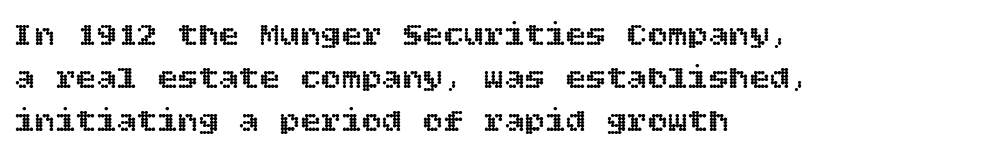
{"italic": "no", "width": "normal", "x_height": "large", "underline": "no", "align": "left", "line_spacing": "normal", "line_spacing_ratio": 1.27, "letter_spacing": "normal", "letter_spacing_em": 0.0, "glyph_px": 34}
